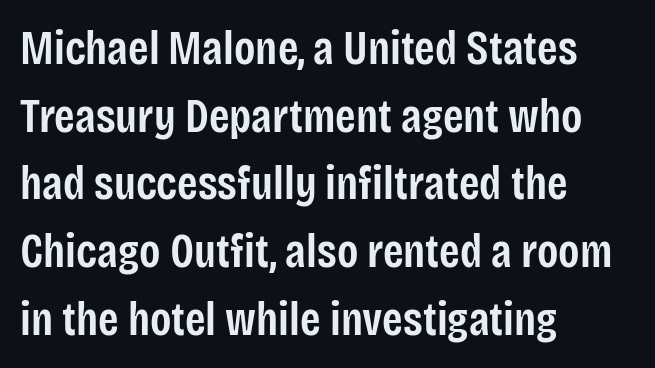
{"serif": "no", "italic": "no", "bold": "semi", "weight": "semibold", "width": "condensed", "stroke_contrast": "low", "x_height": "large", "monospaced": "no", "underline": "no", "align": "left", "line_spacing": "normal", "line_spacing_ratio": 1.44, "letter_spacing": "normal", "letter_spacing_em": 0.0, "glyph_px": 47}
